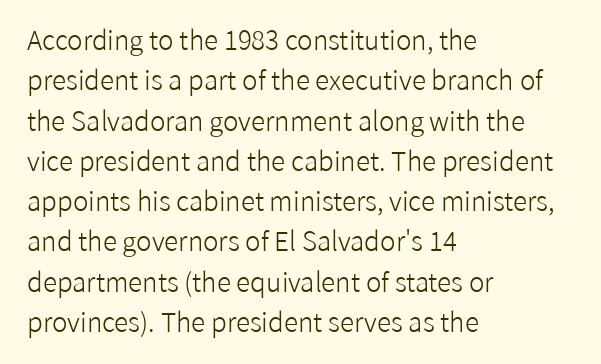
{"italic": "no", "bold": "no", "underline": "no", "align": "left", "line_spacing": "normal", "line_spacing_ratio": 1.55, "letter_spacing": "normal", "letter_spacing_em": 0.0, "glyph_px": 26}
